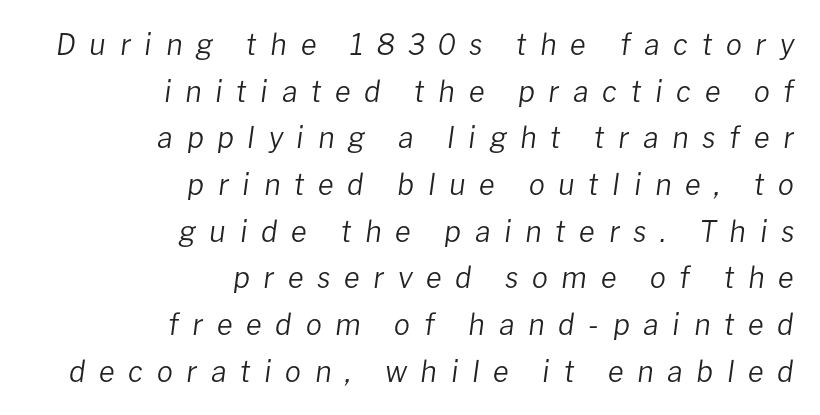
Q: Is the text bold? A: No.
Q: Is the text italic (slanted)? A: Yes, it leans right by about 8 degrees.
Q: Is the text underlined? A: No.
Q: How is the paragraph aligned? A: Right-aligned.
Q: Is the spacing between letters normal or unusually wide? A: Unusually wide.
Q: Is the spacing between lines tight, normal or loose? A: Normal.
Q: Width (condensed, normal, or wide)? A: Normal.
Q: Stroke contrast? A: Low.
Q: x-height? A: Medium.
Q: Monospaced? A: No.
